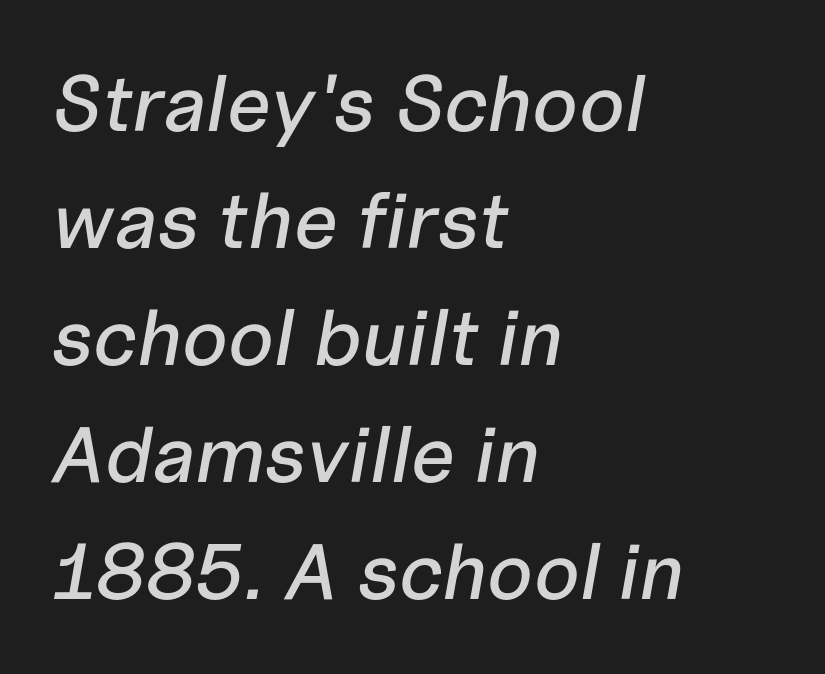
Short and long lines alike share a common starting point at left. Students, note that the glyphs here touch the page at normal intervals. Rule under the text: the space is simply empty. When letters slant like this, we call the style italic. The face used here is proportionally spaced, like ordinary book or web type. Quick note: interline space is typical.
